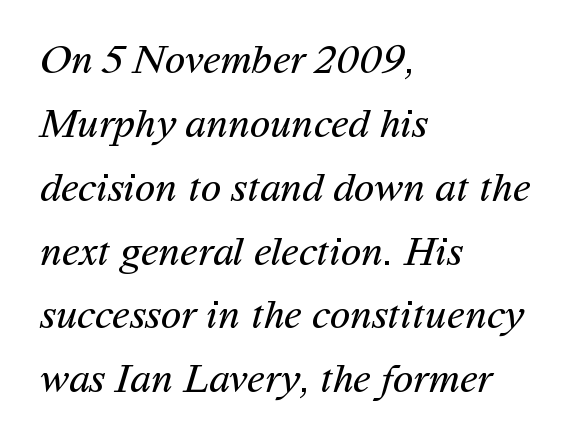
{"serif": "no", "bold": "no", "weight": "regular", "width": "normal", "stroke_contrast": "medium", "x_height": "medium", "monospaced": "no", "underline": "no", "align": "left", "line_spacing": "normal", "line_spacing_ratio": 1.52, "letter_spacing": "normal", "letter_spacing_em": 0.0, "glyph_px": 42}
